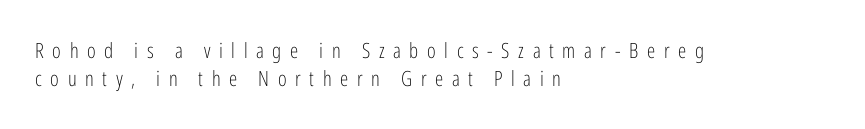
{"italic": "no", "bold": "no", "underline": "no", "align": "left", "line_spacing": "normal", "line_spacing_ratio": 1.35, "letter_spacing": "wide", "letter_spacing_em": 0.41, "glyph_px": 21}
